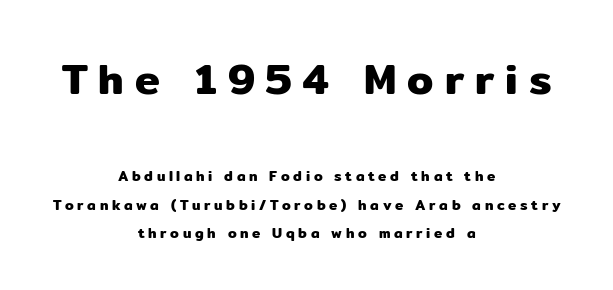
Q: Is the text italic (slanted)? A: No, it is upright.
Q: Is the typeface a serif or a sans-serif typeface? A: Sans-serif.
Q: Is the text underlined? A: No.
Q: How is the paragraph aligned? A: Centered.
Q: Is the spacing between letters normal or unusually wide? A: Unusually wide.
Q: Is the spacing between lines tight, normal or loose? A: Loose.
Q: Which block of text is set in a larger size, the first (top) or the second (bottom)? A: The first (top) one.
Q: Width (condensed, normal, or wide)? A: Normal.
Q: Stroke contrast? A: Low.
Q: x-height? A: Medium.
Q: Monospaced? A: No.
